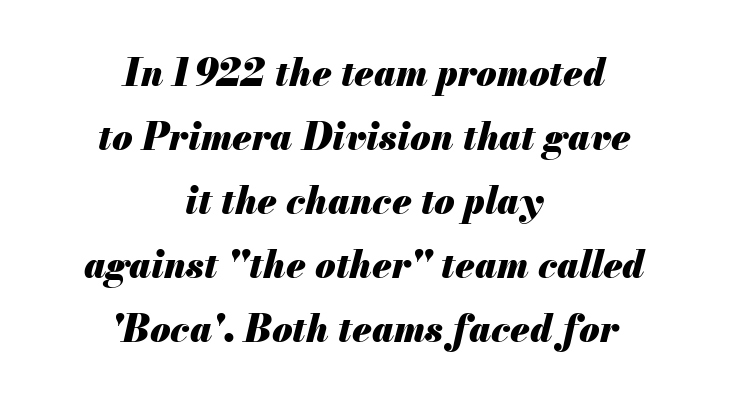
The image shows 37 px heavy type, italic (leaning right); set centered, line spacing 1.73x, normal letter spacing, not underlined; medium stroke contrast and a small x-height.
